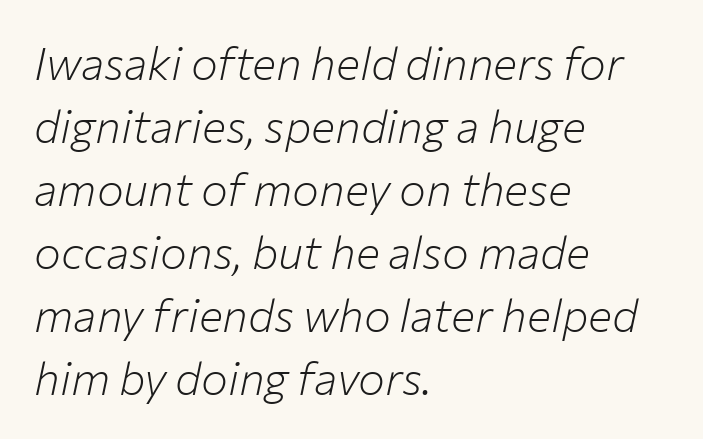
Q: Is the text bold? A: No.
Q: Is the text italic (slanted)? A: Yes, it leans right by about 12 degrees.
Q: Is the text underlined? A: No.
Q: How is the paragraph aligned? A: Left-aligned.
Q: Is the spacing between letters normal or unusually wide? A: Normal.
Q: Is the spacing between lines tight, normal or loose? A: Normal.
Q: Width (condensed, normal, or wide)? A: Normal.
Q: Stroke contrast? A: Low.
Q: x-height? A: Medium.
Q: Monospaced? A: No.
